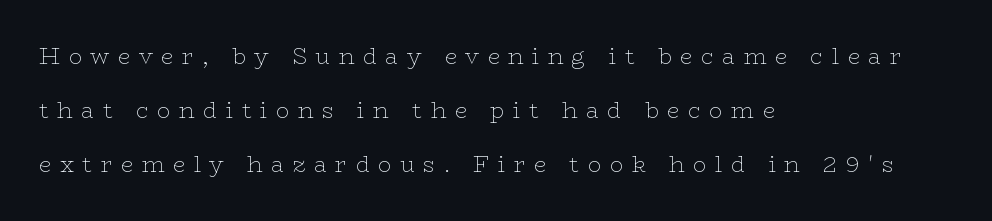
The image shows 22 px text type, upright; set left-aligned, loose line spacing (2.45x), unusually wide letter spacing (+0.39 em), not underlined.
